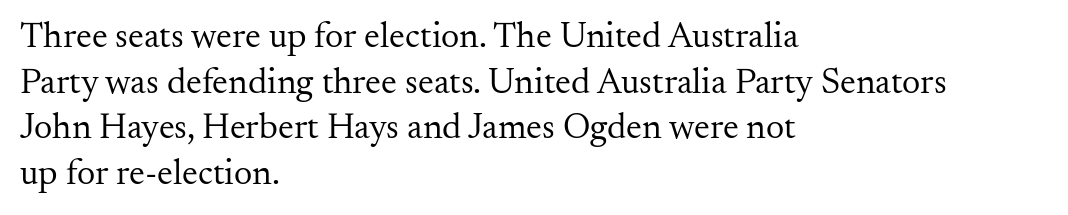
Is this a fixed-width face? No — the glyphs have proportional, varying widths. Look at the bottom of the vertical strokes: they flare into serifs here. Between one letter and the next there's only the usual sliver of space. Posture: upright roman. The lines are quadded left. Descenders are the only things crossing below the line.
